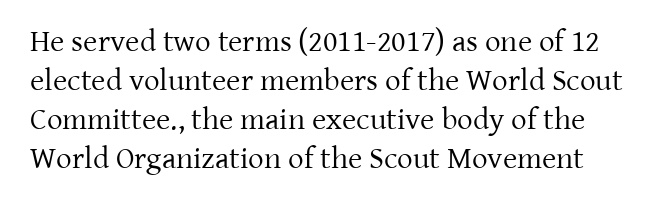
{"serif": "yes", "italic": "no", "bold": "no", "weight": "regular", "width": "normal", "stroke_contrast": "low", "x_height": "medium", "monospaced": "no", "underline": "no", "line_spacing": "normal", "line_spacing_ratio": 1.26, "letter_spacing": "normal", "letter_spacing_em": 0.0, "glyph_px": 31}
